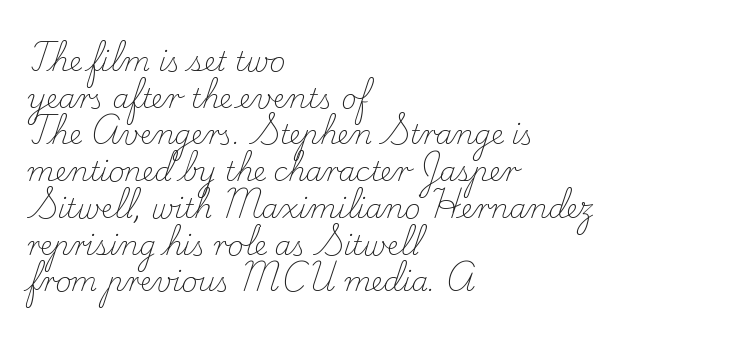
{"bold": "no", "underline": "no", "align": "left", "line_spacing": "normal", "line_spacing_ratio": 1.36, "letter_spacing": "normal", "letter_spacing_em": 0.0, "glyph_px": 27}
